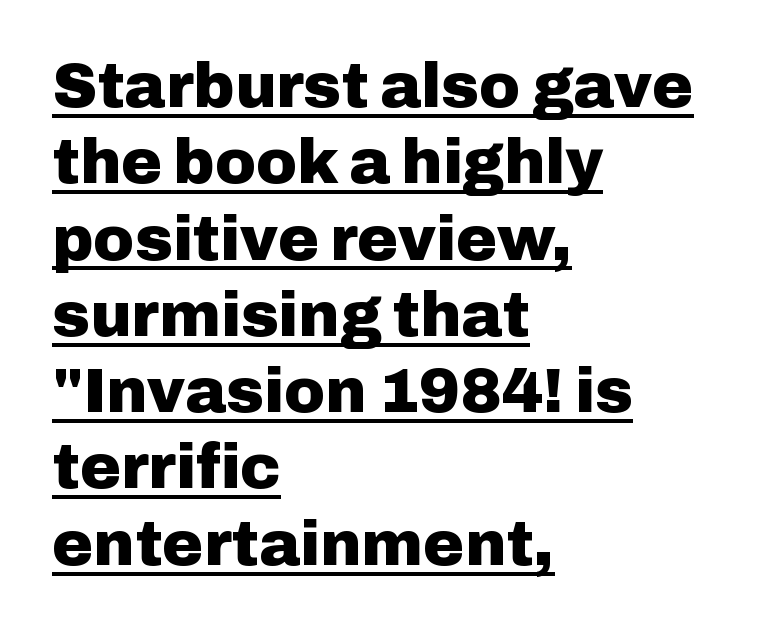
{"serif": "no", "italic": "no", "bold": "yes", "weight": "heavy", "width": "normal", "stroke_contrast": "low", "x_height": "medium", "monospaced": "no", "underline": "yes", "align": "left", "line_spacing_ratio": 1.23, "letter_spacing": "normal", "letter_spacing_em": 0.0, "glyph_px": 62}
